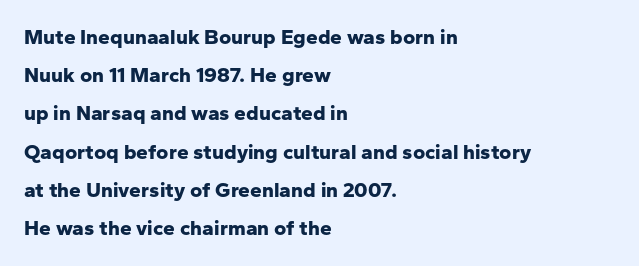
The font's upright variant was chosen for this text. Does the copy run flush right? No — it runs flush left. Bare-footed words on every line. Does the weight exceed regular? Yes, all the way to bold. How are the letters spaced? Ordinarily, with no added tracking.
